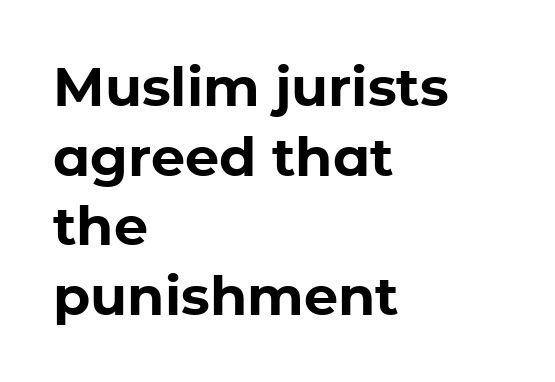
Words float on clear page, feet unadorned. The designer went with a sans here, leaving each stem footless. Summary of weight: heavy, a full bold. Compared with a centered layout, this one pins lines to the left instead.
